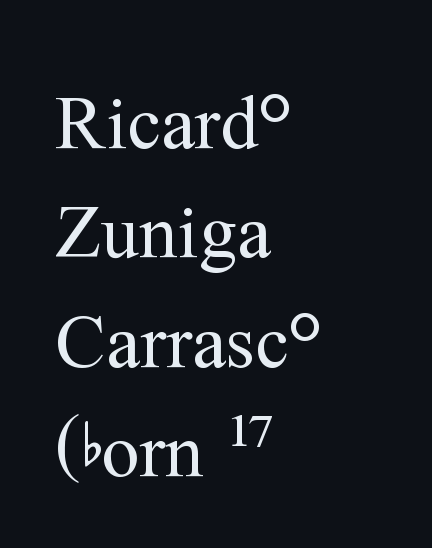
{"serif": "yes", "italic": "no", "bold": "no", "weight": "regular", "width": "normal", "stroke_contrast": "medium", "x_height": "medium", "monospaced": "no", "underline": "no", "align": "left", "line_spacing": "normal", "line_spacing_ratio": 1.44, "letter_spacing": "normal", "letter_spacing_em": 0.0, "glyph_px": 76}
